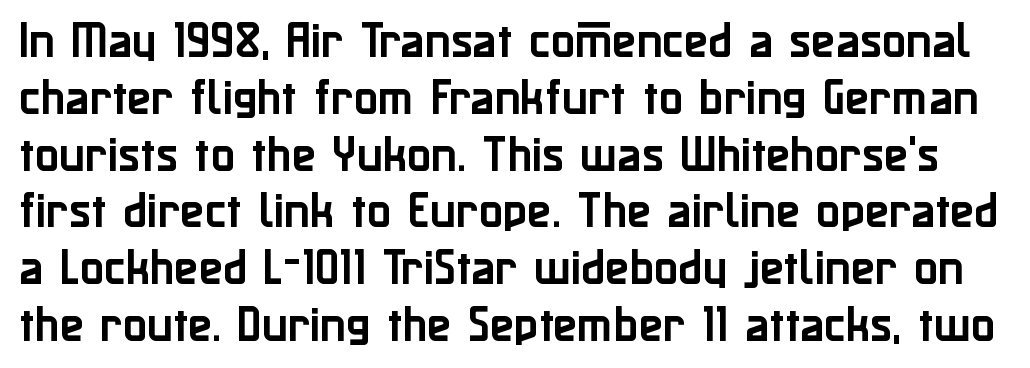
Q: Is the text italic (slanted)? A: No, it is upright.
Q: Is the typeface a serif or a sans-serif typeface? A: Sans-serif.
Q: Is the text underlined? A: No.
Q: Is the spacing between letters normal or unusually wide? A: Normal.
Q: Is the spacing between lines tight, normal or loose? A: Normal.
Q: Width (condensed, normal, or wide)? A: Normal.
Q: Stroke contrast? A: Low.
Q: x-height? A: Medium.
Q: Monospaced? A: No.
